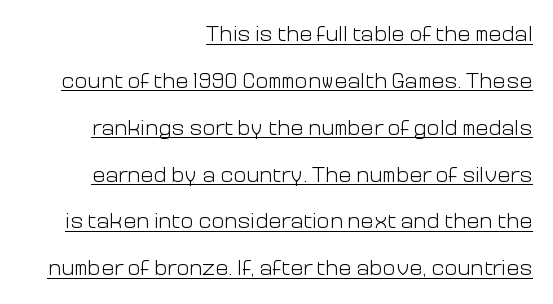
Q: Is the text bold? A: No.
Q: Is the text italic (slanted)? A: No, it is upright.
Q: Is the text underlined? A: Yes.
Q: How is the paragraph aligned? A: Right-aligned.
Q: Is the spacing between letters normal or unusually wide? A: Normal.
Q: Is the spacing between lines tight, normal or loose? A: Loose.
